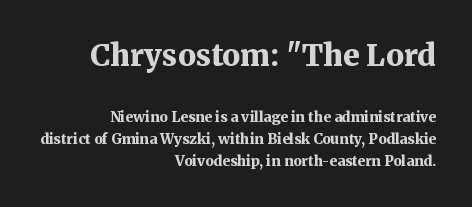
{"serif": "yes", "italic": "no", "bold": "yes", "weight": "bold", "width": "normal", "stroke_contrast": "medium", "x_height": "medium", "monospaced": "no", "underline": "no", "align": "right", "line_spacing": "normal", "line_spacing_ratio": 1.59, "letter_spacing": "normal", "letter_spacing_em": 0.0, "larger_block": "first", "size_ratio": 2.14, "glyph_px": 30}
